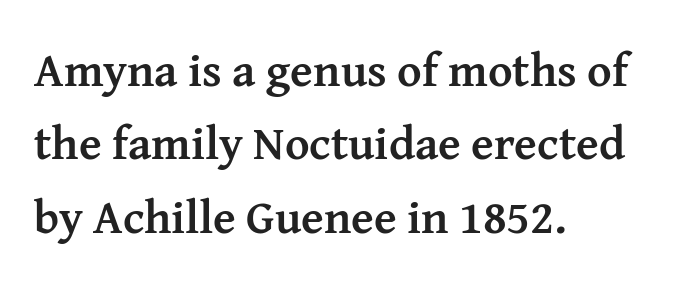
The image shows 47 px semibold serif type, upright; set left-aligned, normal line spacing (1.56x), normal letter spacing, not underlined; medium stroke contrast and a medium x-height.
